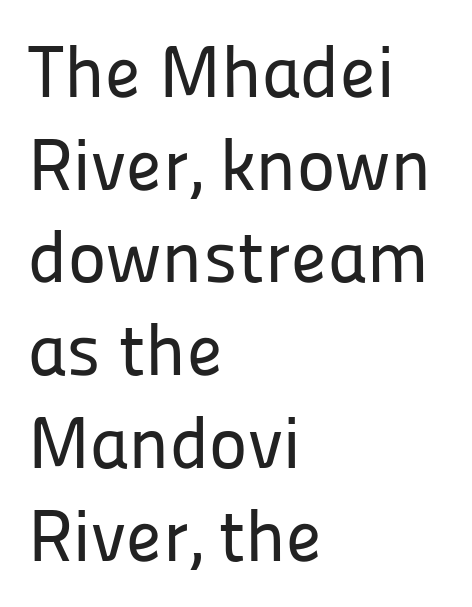
The image shows 73 px sans-serif type, upright; set left-aligned, normal line spacing (1.27x), normal letter spacing, not underlined; low stroke contrast and a medium x-height.
